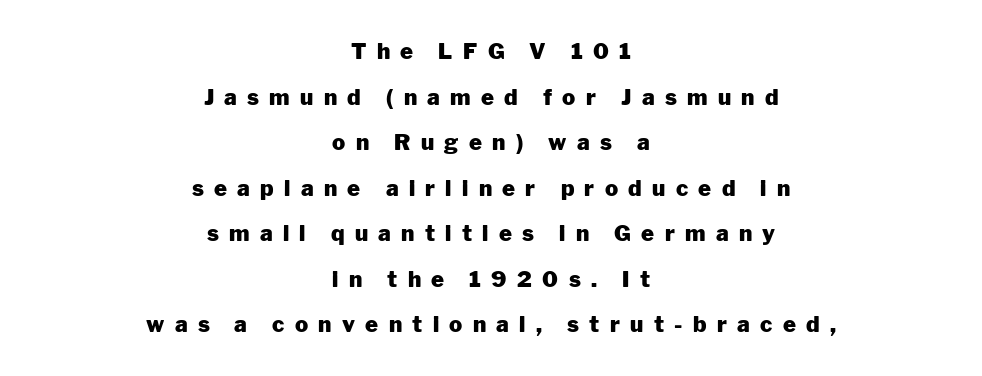
Q: Is the text bold? A: Yes.
Q: Is the text italic (slanted)? A: No, it is upright.
Q: Is the text underlined? A: No.
Q: How is the paragraph aligned? A: Centered.
Q: Is the spacing between letters normal or unusually wide? A: Unusually wide.
Q: Is the spacing between lines tight, normal or loose? A: Loose.
